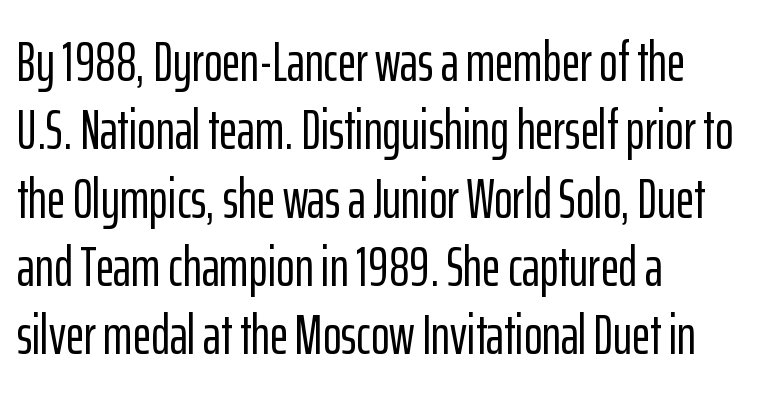
The image shows 56 px condensed sans-serif type, upright; set left-aligned, line spacing 1.22x, normal letter spacing, not underlined; low stroke contrast and a medium x-height.
